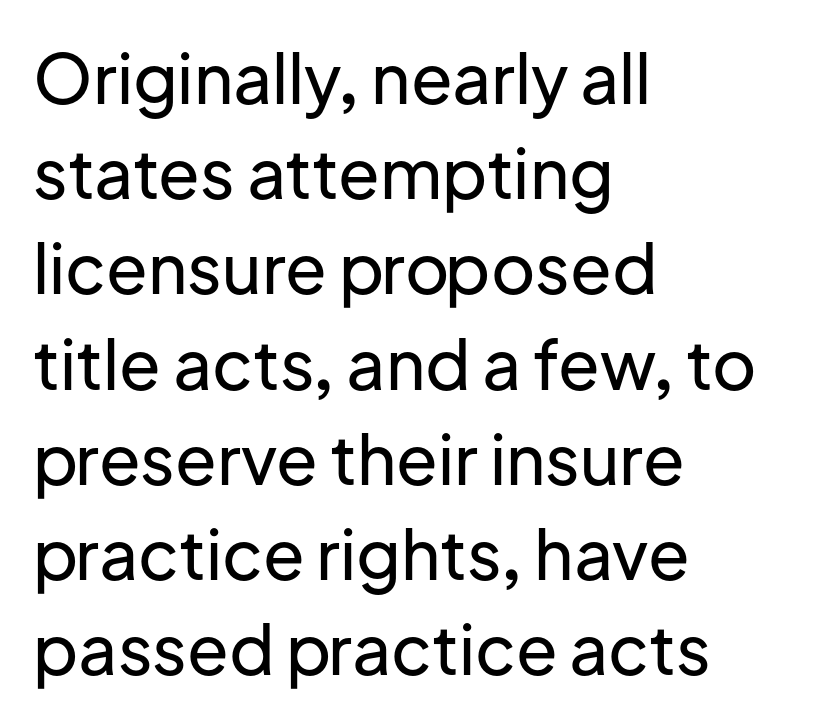
Q: Is the text italic (slanted)? A: No, it is upright.
Q: Is the typeface a serif or a sans-serif typeface? A: Sans-serif.
Q: Is the text underlined? A: No.
Q: How is the paragraph aligned? A: Left-aligned.
Q: Is the spacing between letters normal or unusually wide? A: Normal.
Q: Is the spacing between lines tight, normal or loose? A: Normal.
Q: Width (condensed, normal, or wide)? A: Normal.
Q: Stroke contrast? A: Low.
Q: x-height? A: Medium.
Q: Monospaced? A: No.
